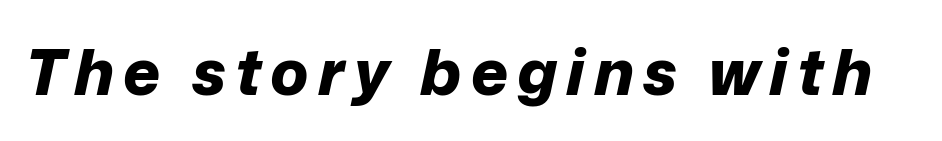
The face used here has a pronounced slope to its letters. Think of a printed novel: that variable character pitch is what you see here. The font is running at its bold setting. Only glyphs here, with clear space below each row.
